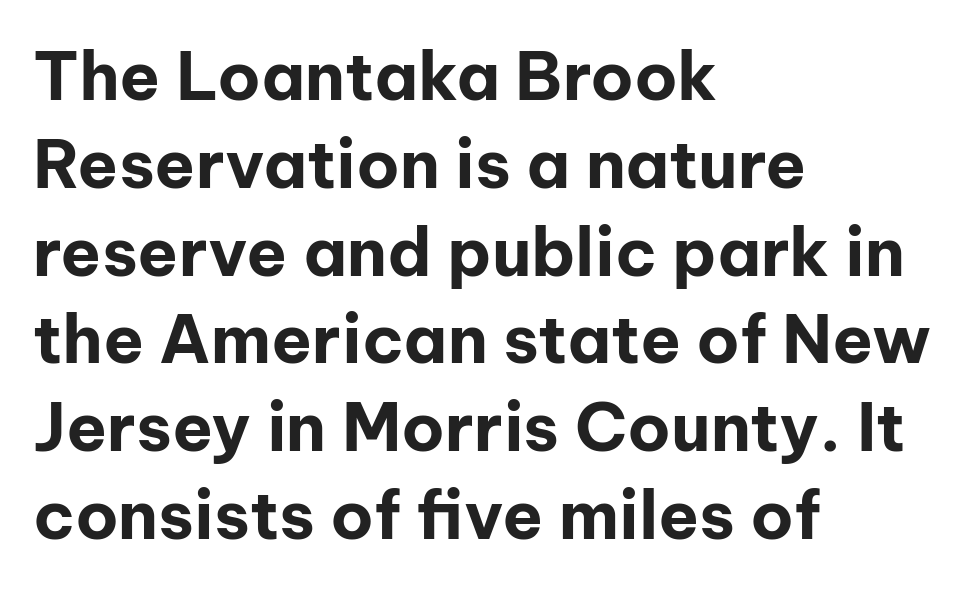
The image shows 67 px bold sans-serif type, upright; set left-aligned, normal line spacing (1.31x), normal letter spacing, not underlined; low stroke contrast and a medium x-height.
